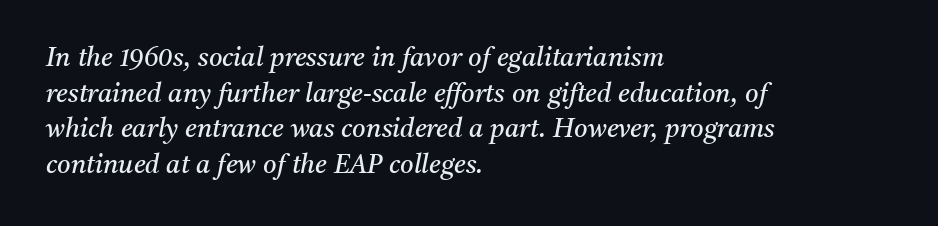
Q: Is the text bold? A: No.
Q: Is the text italic (slanted)? A: Yes, it leans right by about 11 degrees.
Q: Is the text underlined? A: No.
Q: How is the paragraph aligned? A: Left-aligned.
Q: Is the spacing between letters normal or unusually wide? A: Normal.
Q: Is the spacing between lines tight, normal or loose? A: Normal.
